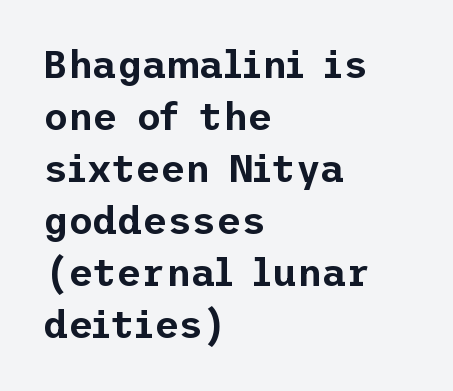
{"serif": "no", "italic": "no", "width": "normal", "stroke_contrast": "low", "x_height": "medium", "underline": "no", "align": "left", "line_spacing": "normal", "line_spacing_ratio": 1.37, "letter_spacing": "normal", "letter_spacing_em": 0.0, "glyph_px": 38}
